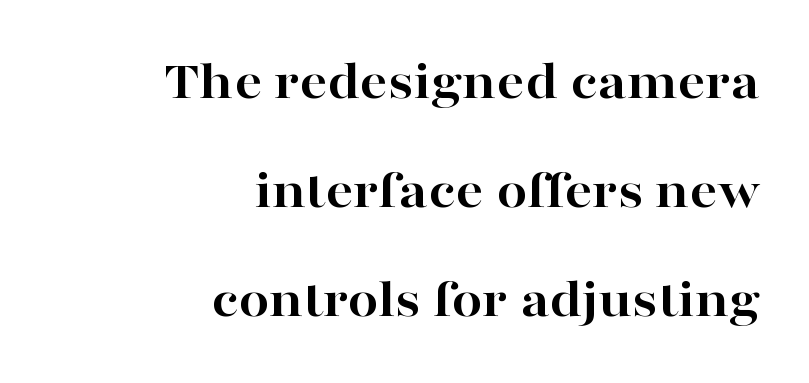
{"serif": "yes", "italic": "no", "bold": "yes", "weight": "bold", "width": "wide", "stroke_contrast": "high", "x_height": "medium", "monospaced": "no", "underline": "no", "align": "right", "line_spacing": "loose", "line_spacing_ratio": 1.98, "letter_spacing": "normal", "letter_spacing_em": 0.0, "glyph_px": 55}
